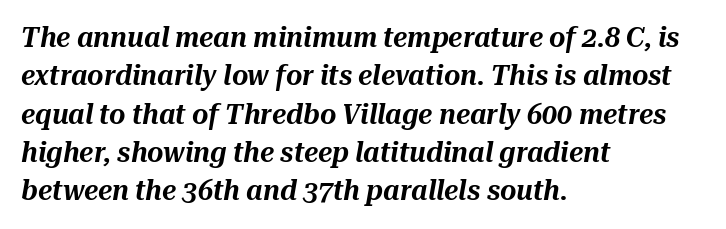
Q: Is the text italic (slanted)? A: Yes, it leans right by about 10 degrees.
Q: Is the text underlined? A: No.
Q: How is the paragraph aligned? A: Left-aligned.
Q: Is the spacing between letters normal or unusually wide? A: Normal.
Q: Is the spacing between lines tight, normal or loose? A: Normal.
Q: Width (condensed, normal, or wide)? A: Normal.
Q: Stroke contrast? A: Medium.
Q: x-height? A: Medium.
Q: Monospaced? A: No.
